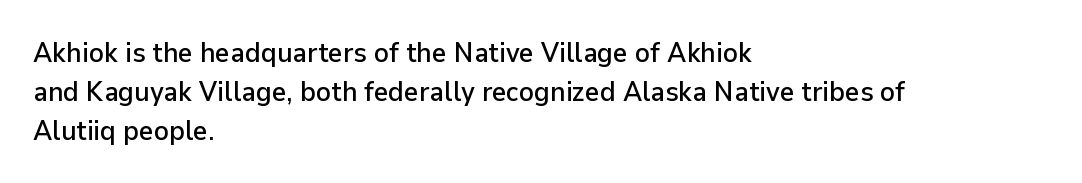
{"serif": "no", "italic": "no", "width": "normal", "stroke_contrast": "low", "x_height": "medium", "monospaced": "no", "underline": "no", "align": "left", "line_spacing": "normal", "line_spacing_ratio": 1.39, "letter_spacing": "normal", "letter_spacing_em": 0.0, "glyph_px": 28}
